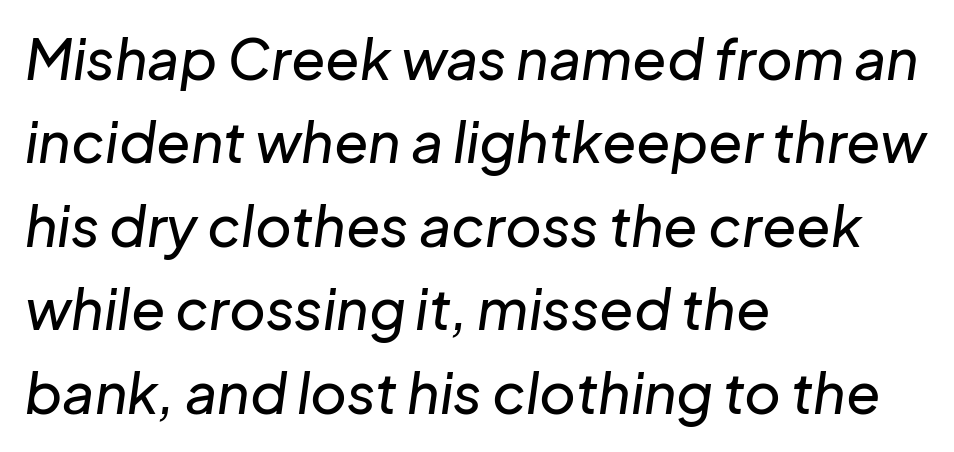
Q: Is the text italic (slanted)? A: Yes, it leans right by about 8 degrees.
Q: Is the text underlined? A: No.
Q: How is the paragraph aligned? A: Left-aligned.
Q: Is the spacing between letters normal or unusually wide? A: Normal.
Q: Is the spacing between lines tight, normal or loose? A: Normal.
Q: Width (condensed, normal, or wide)? A: Normal.
Q: Stroke contrast? A: Low.
Q: x-height? A: Medium.
Q: Monospaced? A: No.
